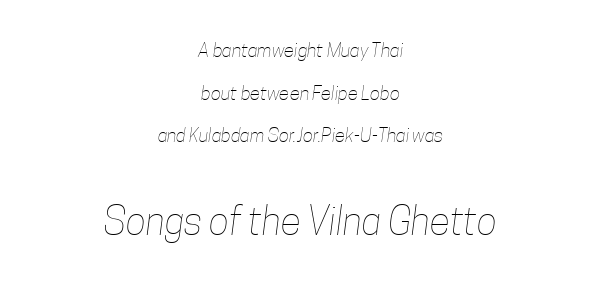
The image shows 38 px thin, condensed type; set centered, loose line spacing (2.25x), normal letter spacing, not underlined; the second (bottom) block is 2.0x larger; low stroke contrast and a medium x-height.
